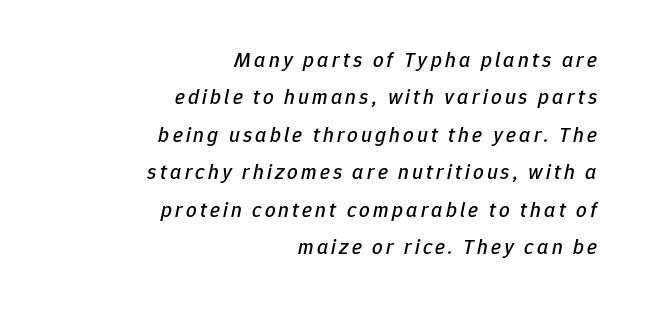
{"italic": "yes", "lean": "right", "slant_degrees": 12, "underline": "no", "align": "right", "line_spacing_ratio": 1.78, "glyph_px": 21}
